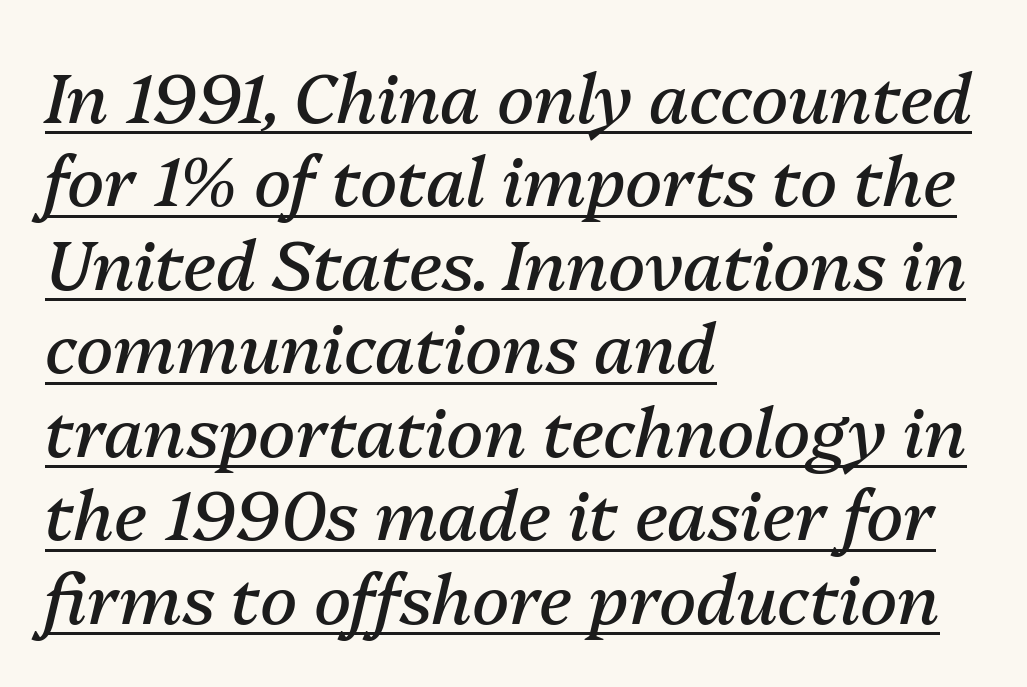
The image shows 69 px regular-weight type, italic (leaning right); set left-aligned, line spacing 1.21x, normal letter spacing, underlined; medium stroke contrast and a medium x-height.
